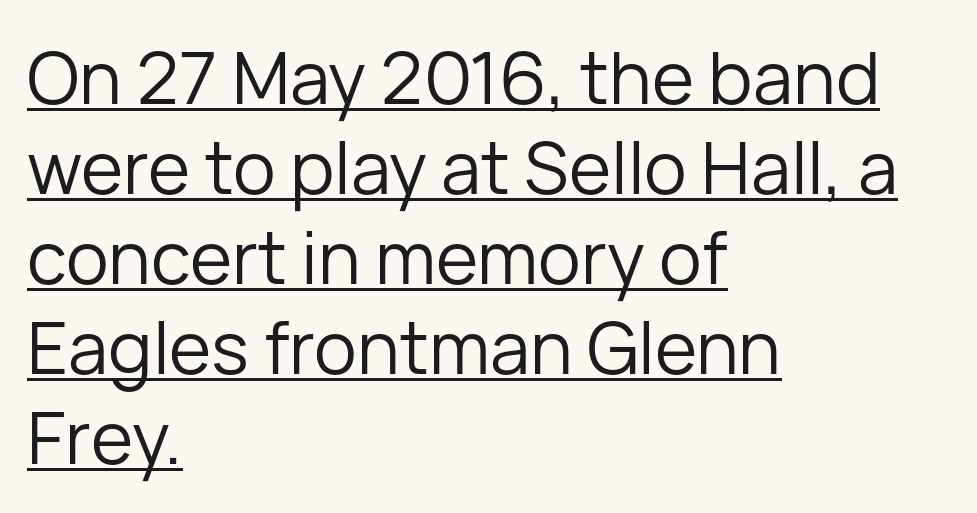
Q: Is the text bold? A: No.
Q: Is the text italic (slanted)? A: No, it is upright.
Q: Is the typeface a serif or a sans-serif typeface? A: Sans-serif.
Q: Is the text underlined? A: Yes.
Q: How is the paragraph aligned? A: Left-aligned.
Q: Is the spacing between letters normal or unusually wide? A: Normal.
Q: Is the spacing between lines tight, normal or loose? A: Normal.
Q: Width (condensed, normal, or wide)? A: Normal.
Q: Stroke contrast? A: Low.
Q: x-height? A: Medium.
Q: Monospaced? A: No.
